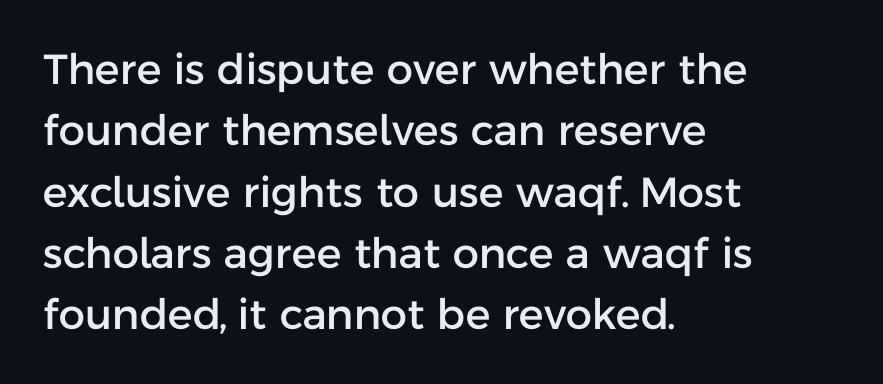
Q: Is the text italic (slanted)? A: No, it is upright.
Q: Is the typeface a serif or a sans-serif typeface? A: Sans-serif.
Q: Is the text underlined? A: No.
Q: How is the paragraph aligned? A: Left-aligned.
Q: Is the spacing between letters normal or unusually wide? A: Normal.
Q: Is the spacing between lines tight, normal or loose? A: Normal.
Q: Width (condensed, normal, or wide)? A: Normal.
Q: Stroke contrast? A: Low.
Q: x-height? A: Medium.
Q: Monospaced? A: No.
